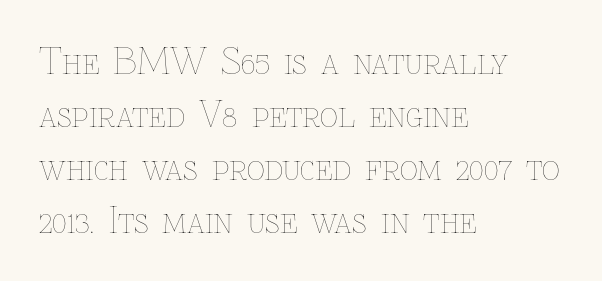
{"italic": "no", "bold": "no", "weight": "thin", "width": "normal", "stroke_contrast": "low", "x_height": "medium", "monospaced": "no", "underline": "no", "align": "left", "line_spacing": "normal", "line_spacing_ratio": 1.51, "letter_spacing": "normal", "letter_spacing_em": 0.0, "glyph_px": 35}
